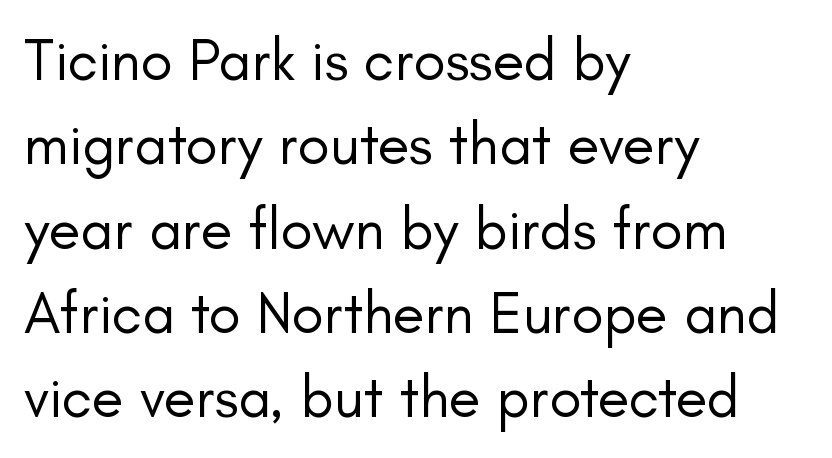
Do the characters align in a grid? No, the font is proportional. Typeset ragged right — the left edge is the straight one. Interline gaps are of average width in this sample. No italicization has been applied; the sample stays upright. Nothing unusual about the tracking: characters are spaced as the font intends.
